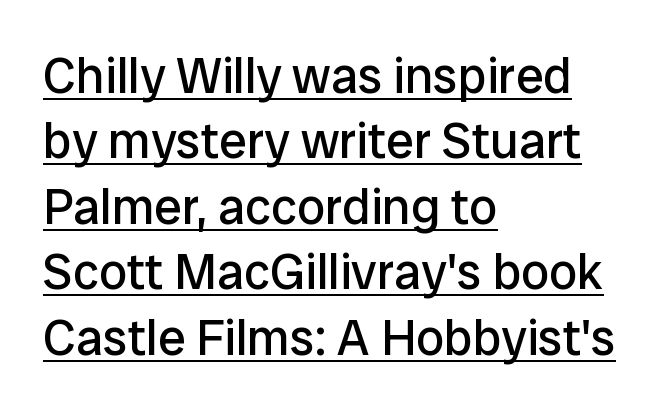
Caption: multi-line text, flush left, ragged right. The lettering holds an erect, upright posture throughout. Looks like someone drew a line under every word here. Honestly, the letter spacing is just normal — you wouldn't notice it.
